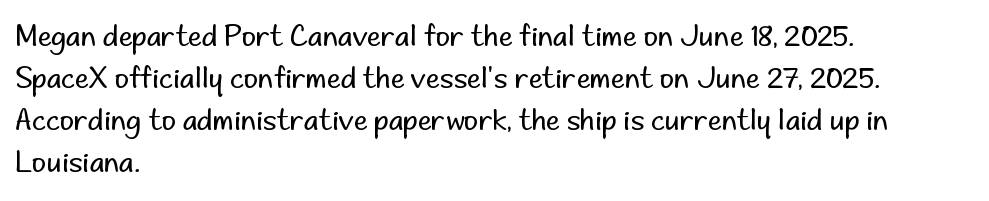
{"serif": "no", "italic": "no", "bold": "no", "weight": "regular", "width": "normal", "stroke_contrast": "low", "x_height": "small", "monospaced": "no", "underline": "no", "align": "left", "line_spacing": "normal", "line_spacing_ratio": 1.5, "letter_spacing": "normal", "letter_spacing_em": 0.0, "glyph_px": 28}
